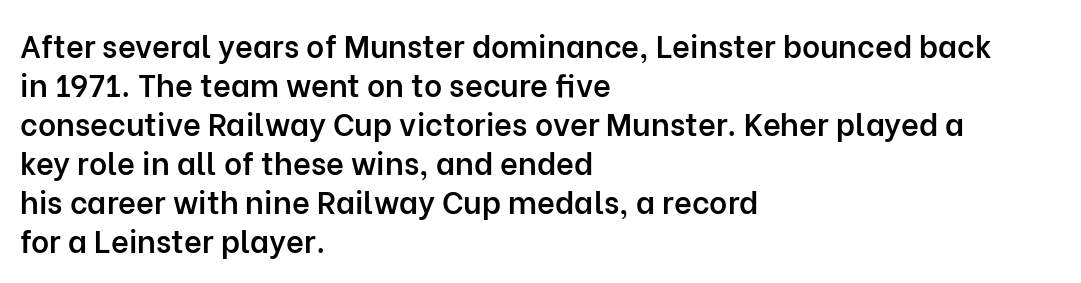
Each row of text sits above clean, open space. The letters sit at their default tracking, neither squeezed nor spread. Horizontal bands of white between lines are of average thickness. The letters stand upright; this is a roman face. The rag falls on the right side of this text block.
